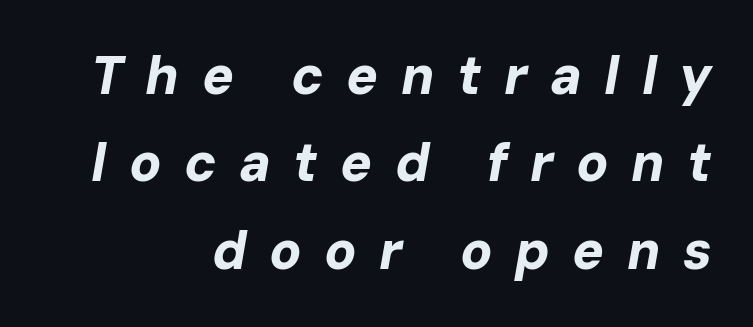
Q: Is the text bold? A: Yes.
Q: Is the text italic (slanted)? A: Yes, it leans right by about 10 degrees.
Q: Is the text underlined? A: No.
Q: How is the paragraph aligned? A: Right-aligned.
Q: Is the spacing between letters normal or unusually wide? A: Unusually wide.
Q: Is the spacing between lines tight, normal or loose? A: Normal.
Q: Width (condensed, normal, or wide)? A: Normal.
Q: Stroke contrast? A: Low.
Q: x-height? A: Medium.
Q: Monospaced? A: No.
